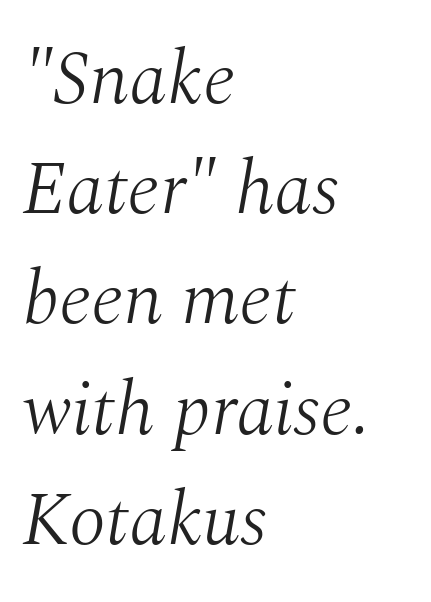
Q: Is the text bold? A: No.
Q: Is the text italic (slanted)? A: Yes, it leans right by about 10 degrees.
Q: Is the typeface a serif or a sans-serif typeface? A: Serif.
Q: Is the text underlined? A: No.
Q: How is the paragraph aligned? A: Left-aligned.
Q: Is the spacing between letters normal or unusually wide? A: Normal.
Q: Is the spacing between lines tight, normal or loose? A: Normal.
Q: Width (condensed, normal, or wide)? A: Normal.
Q: Stroke contrast? A: Medium.
Q: x-height? A: Medium.
Q: Monospaced? A: No.
